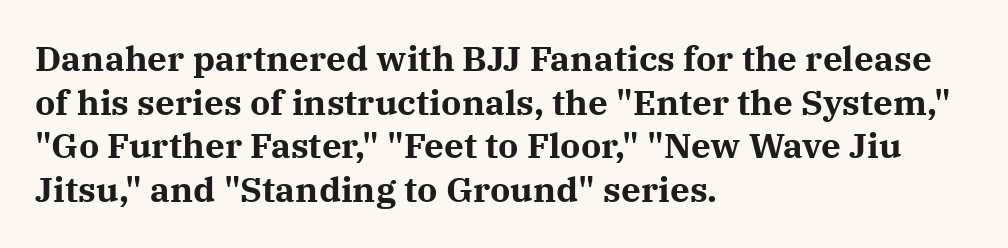
{"serif": "yes", "italic": "no", "bold": "yes", "weight": "bold", "width": "normal", "stroke_contrast": "medium", "x_height": "medium", "monospaced": "no", "underline": "no", "align": "left", "line_spacing": "normal", "line_spacing_ratio": 1.25, "letter_spacing": "normal", "letter_spacing_em": 0.0, "glyph_px": 35}
